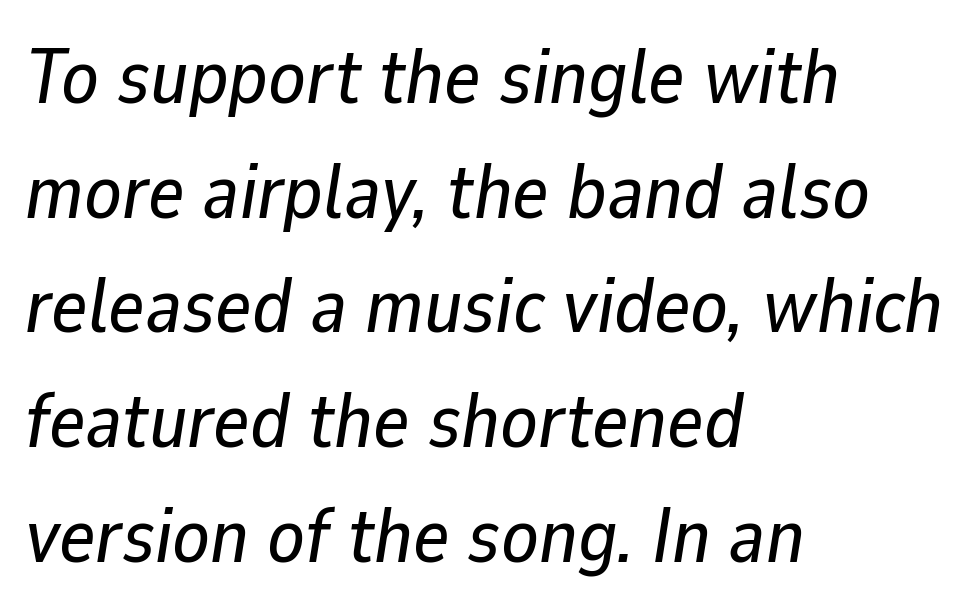
{"italic": "yes", "lean": "right", "slant_degrees": 9, "width": "normal", "stroke_contrast": "low", "x_height": "medium", "monospaced": "no", "underline": "no", "align": "left", "line_spacing": "normal", "line_spacing_ratio": 1.49, "letter_spacing": "normal", "letter_spacing_em": 0.0, "glyph_px": 77}
